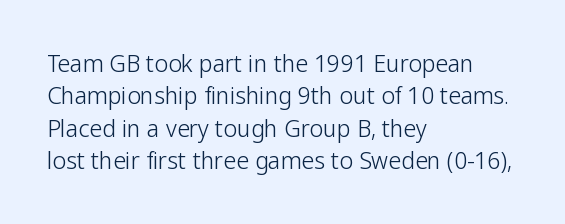
Q: Is the text bold? A: No.
Q: Is the text italic (slanted)? A: No, it is upright.
Q: Is the text underlined? A: No.
Q: How is the paragraph aligned? A: Left-aligned.
Q: Is the spacing between letters normal or unusually wide? A: Normal.
Q: Is the spacing between lines tight, normal or loose? A: Normal.
